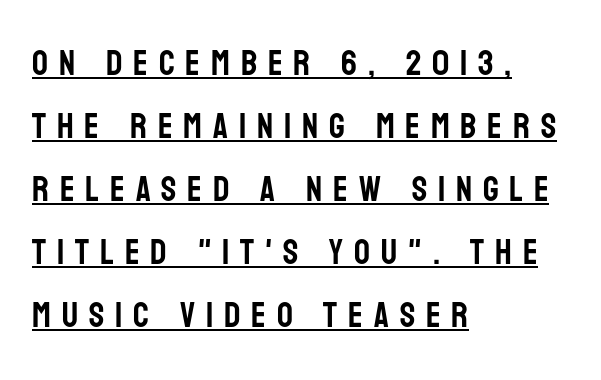
Q: Is the text italic (slanted)? A: No, it is upright.
Q: Is the typeface a serif or a sans-serif typeface? A: Sans-serif.
Q: Is the text underlined? A: Yes.
Q: How is the paragraph aligned? A: Left-aligned.
Q: Is the spacing between letters normal or unusually wide? A: Unusually wide.
Q: Width (condensed, normal, or wide)? A: Condensed.
Q: Stroke contrast? A: Low.
Q: x-height? A: Large.
Q: Monospaced? A: No.
